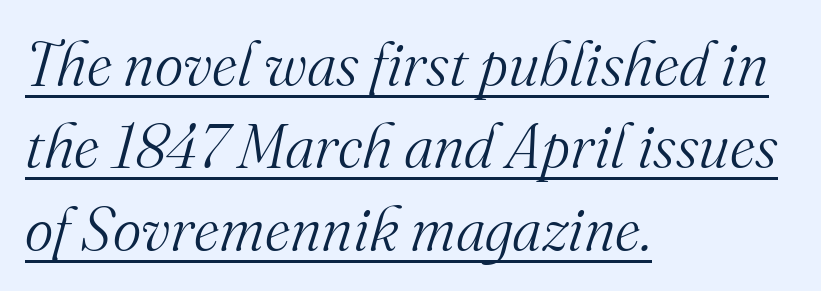
Q: Is the text bold? A: No.
Q: Is the text italic (slanted)? A: Yes, it leans right by about 16 degrees.
Q: Is the typeface a serif or a sans-serif typeface? A: Serif.
Q: Is the text underlined? A: Yes.
Q: How is the paragraph aligned? A: Left-aligned.
Q: Is the spacing between letters normal or unusually wide? A: Normal.
Q: Is the spacing between lines tight, normal or loose? A: Normal.
Q: Width (condensed, normal, or wide)? A: Normal.
Q: Stroke contrast? A: Medium.
Q: x-height? A: Small.
Q: Monospaced? A: No.
